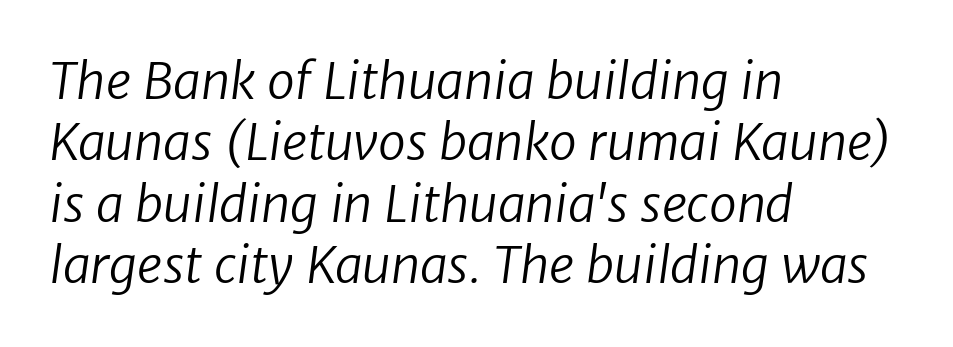
Has an underline been added? It has not. Observe the ordinary spacing: letters are neighbours, not strangers. The rag falls on the right side of this text block. You can tell from the bare stems that sans-serif type was used.
